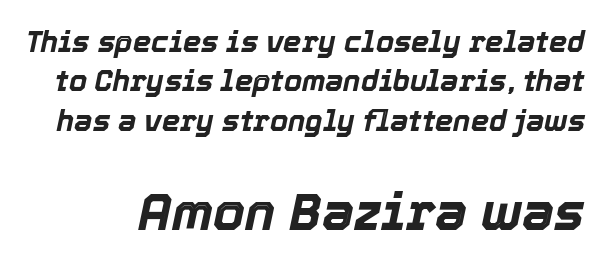
Nothing unusual about the tracking: characters are spaced as the font intends. Thick stems and heavy bowls — unmistakably bold. The lettering tilts uniformly, giving the passage an italic look. Check under the words: just untouched page. The passage shown stacks its lines at a standard gap.
